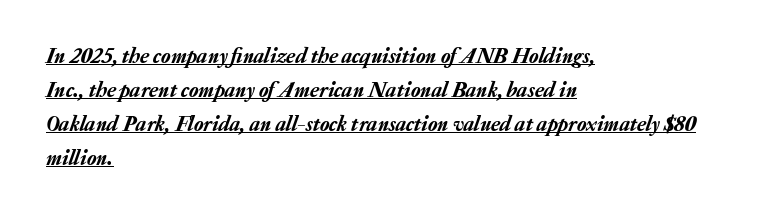
The image shows 22 px text type, italic (leaning right); set left-aligned, normal line spacing (1.54x), normal letter spacing, underlined.
